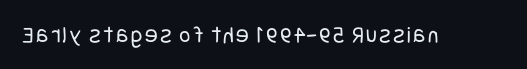
Q: Is the text bold? A: No.
Q: Is the text italic (slanted)? A: No, it is upright.
Q: Is the text underlined? A: No.
